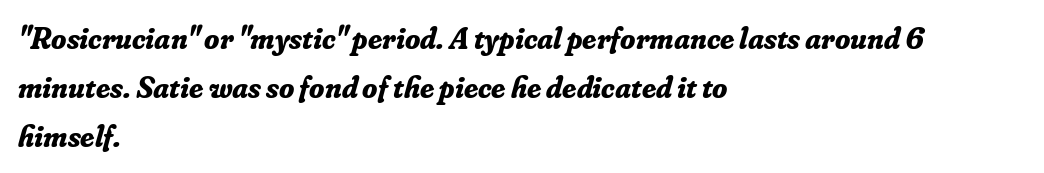
{"serif": "yes", "italic": "yes", "lean": "right", "slant_degrees": 16, "bold": "yes", "weight": "bold", "width": "normal", "stroke_contrast": "low", "x_height": "small", "monospaced": "no", "underline": "no", "align": "left", "line_spacing": "normal", "line_spacing_ratio": 1.58, "letter_spacing": "normal", "letter_spacing_em": 0.0, "glyph_px": 31}
